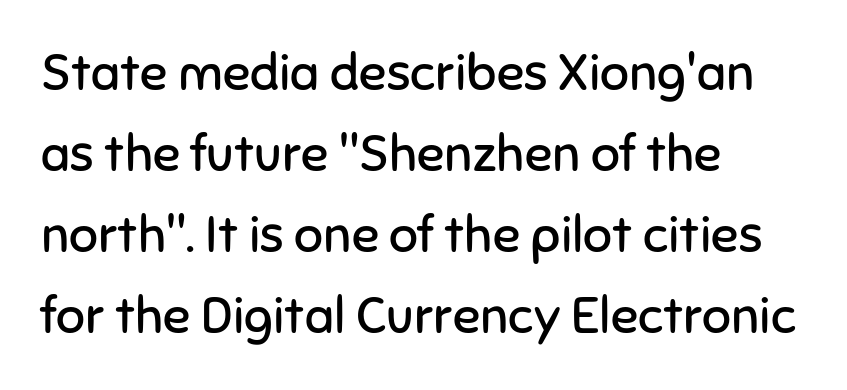
The image shows 51 px regular-weight sans-serif type, upright; set left-aligned, normal line spacing (1.59x), normal letter spacing, not underlined; low stroke contrast and a medium x-height.
